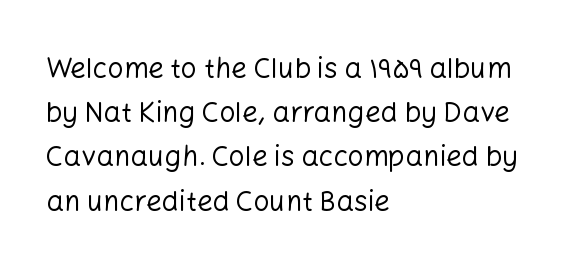
The image shows 28 px regular-weight sans-serif type, upright; set left-aligned, normal line spacing (1.58x), normal letter spacing, not underlined; low stroke contrast and a medium x-height.
